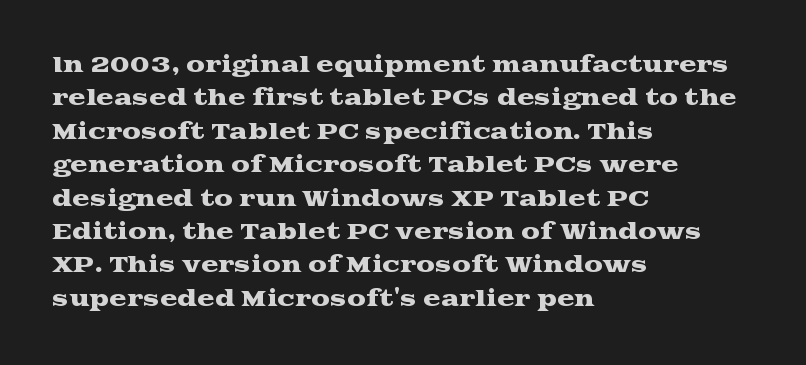
{"italic": "no", "underline": "no", "align": "left", "line_spacing": "normal", "line_spacing_ratio": 1.59, "letter_spacing": "normal", "letter_spacing_em": 0.0, "glyph_px": 21}
